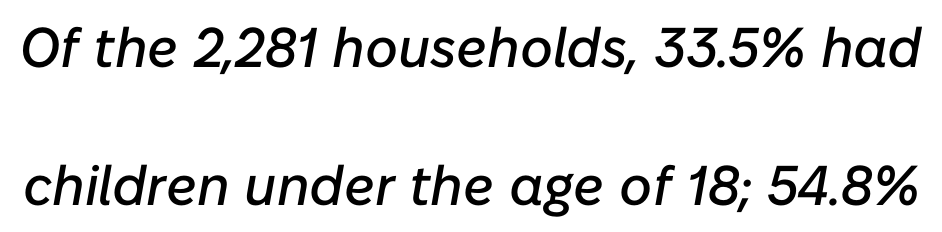
The image shows 56 px text type, italic (leaning right); set loose line spacing (2.46x), normal letter spacing, not underlined; low stroke contrast and a medium x-height.
